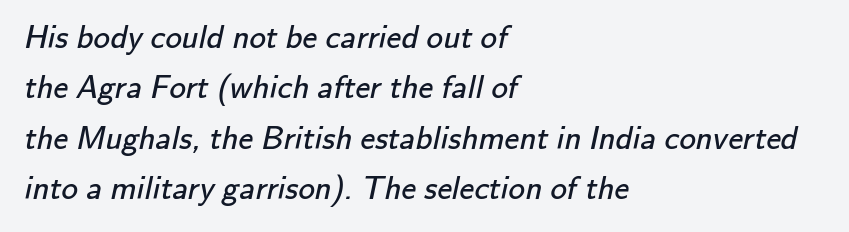
The tracking reads as untouched default to a designer's eye. Check where the strokes stop: nothing finishes them off — pure sans. Weight class: somewhere from thin through regular. The line-height multiplier appears to be the usual default. Each line starts at the same left margin while the right side varies.
